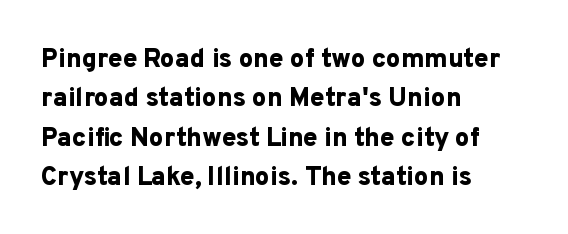
{"italic": "no", "bold": "yes", "underline": "no", "align": "left", "line_spacing": "normal", "line_spacing_ratio": 1.51, "letter_spacing": "normal", "letter_spacing_em": 0.0, "glyph_px": 26}
